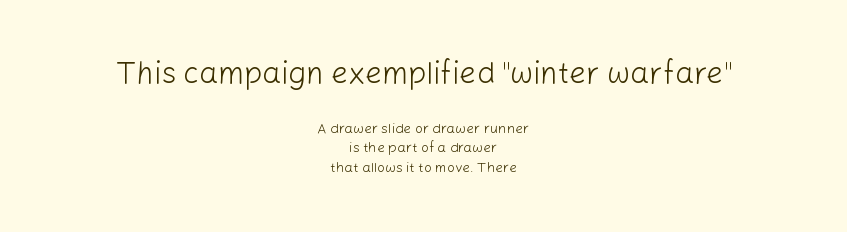
Q: Is the text bold? A: No.
Q: Is the text italic (slanted)? A: No, it is upright.
Q: Is the typeface a serif or a sans-serif typeface? A: Sans-serif.
Q: Is the text underlined? A: No.
Q: How is the paragraph aligned? A: Centered.
Q: Is the spacing between letters normal or unusually wide? A: Normal.
Q: Is the spacing between lines tight, normal or loose? A: Normal.
Q: Which block of text is set in a larger size, the first (top) or the second (bottom)? A: The first (top) one.
Q: Width (condensed, normal, or wide)? A: Normal.
Q: Stroke contrast? A: Low.
Q: x-height? A: Medium.
Q: Monospaced? A: No.
